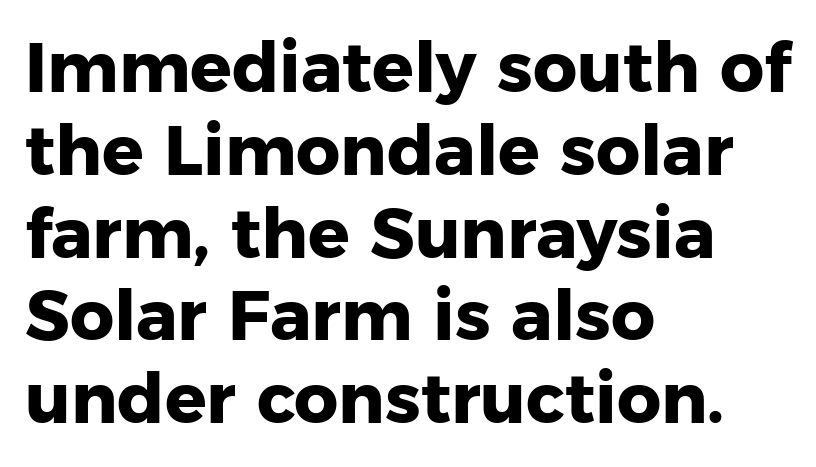
Where is the straight margin? On the left. These lines carry a lot of weight — the face is fully bold. The rendering keeps characters at their native spacing. Character widths vary here, with narrow letters taking less room than wide ones. Only glyphs here, with clear space below each row. Every character sits straight up, as roman type does.
